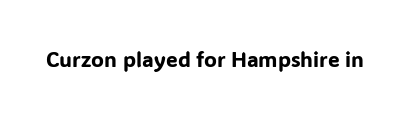
{"italic": "no", "underline": "no", "letter_spacing": "normal", "letter_spacing_em": 0.0, "glyph_px": 21}
